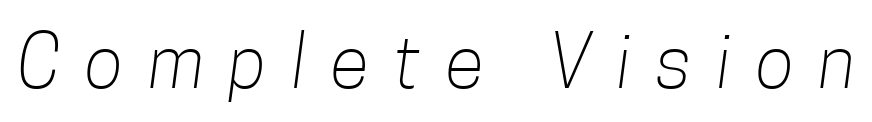
The image shows 72 px light, condensed sans-serif type; set unusually wide letter spacing (+0.35 em), not underlined; low stroke contrast and a medium x-height.
